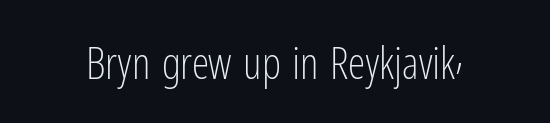
These lines are rendered in a variable-pitch font. How are the letters spaced? Ordinarily, with no added tracking. The font's upright variant was chosen for this text. The letters look calm and open, with moderate or lighter stems. Only glyphs here, with clear space below each row. In terms of letterform style, serifs are entirely absent.
